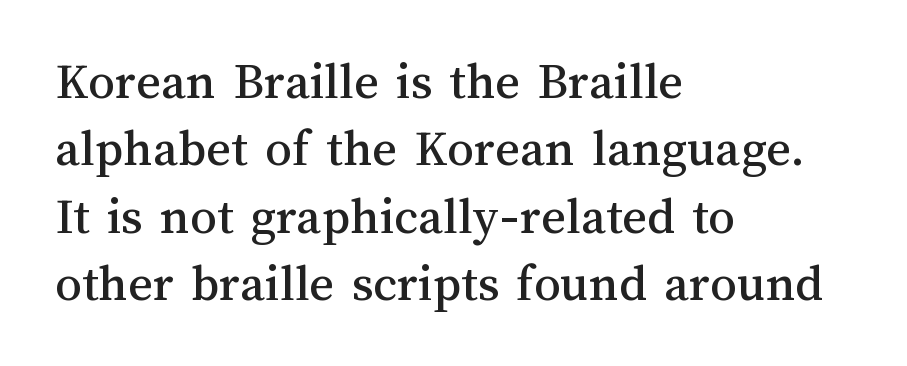
The image shows 53 px text type, upright; set left-aligned, normal line spacing (1.27x), normal letter spacing, not underlined; medium stroke contrast and a medium x-height.
